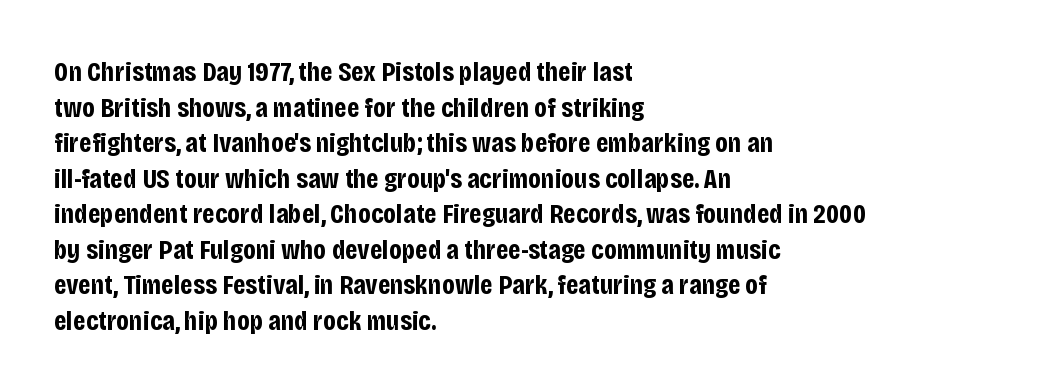
Q: Is the text bold? A: Yes.
Q: Is the text italic (slanted)? A: No, it is upright.
Q: Is the typeface a serif or a sans-serif typeface? A: Sans-serif.
Q: Is the text underlined? A: No.
Q: How is the paragraph aligned? A: Left-aligned.
Q: Is the spacing between letters normal or unusually wide? A: Normal.
Q: Is the spacing between lines tight, normal or loose? A: Normal.
Q: Width (condensed, normal, or wide)? A: Condensed.
Q: Stroke contrast? A: Low.
Q: x-height? A: Large.
Q: Monospaced? A: No.
